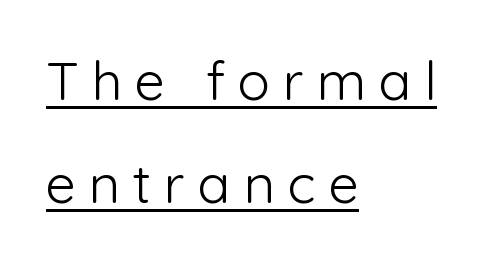
Q: Is the text bold? A: No.
Q: Is the text italic (slanted)? A: No, it is upright.
Q: Is the typeface a serif or a sans-serif typeface? A: Sans-serif.
Q: Is the text underlined? A: Yes.
Q: How is the paragraph aligned? A: Left-aligned.
Q: Is the spacing between letters normal or unusually wide? A: Unusually wide.
Q: Is the spacing between lines tight, normal or loose? A: Loose.
Q: Width (condensed, normal, or wide)? A: Normal.
Q: Stroke contrast? A: Low.
Q: x-height? A: Medium.
Q: Monospaced? A: No.
